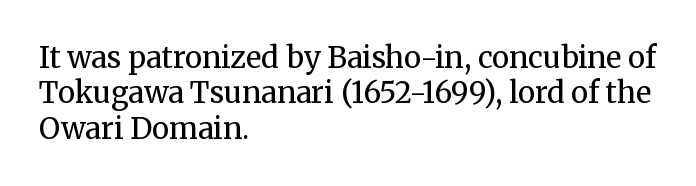
{"serif": "yes", "italic": "no", "bold": "no", "weight": "regular", "width": "normal", "stroke_contrast": "medium", "x_height": "medium", "monospaced": "no", "underline": "no", "align": "left", "line_spacing_ratio": 1.22, "letter_spacing": "normal", "letter_spacing_em": 0.0, "glyph_px": 29}
